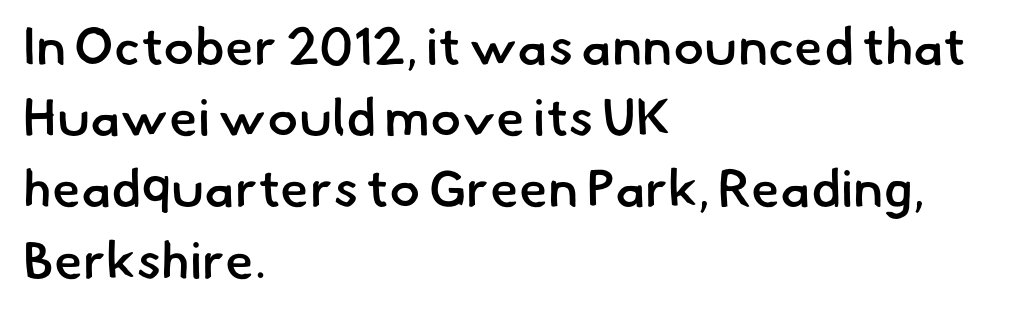
The image shows 52 px semibold sans-serif type; set left-aligned, normal line spacing (1.37x), normal letter spacing, not underlined; low stroke contrast and a small x-height.
